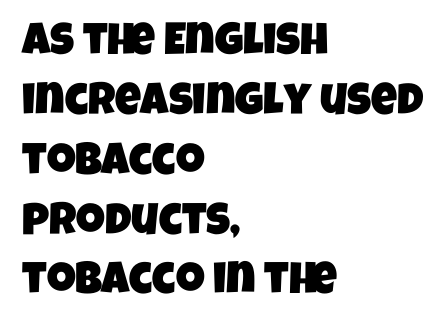
Caption: multi-line text, flush left, ragged right. No word sits above an underline. You could call the tracking neutral — neither tight nor loose. Proportional: the letters do not fall into vertical columns. Vertical spacing — default. Serif or sans? Sans — the stroke terminals are bare.
